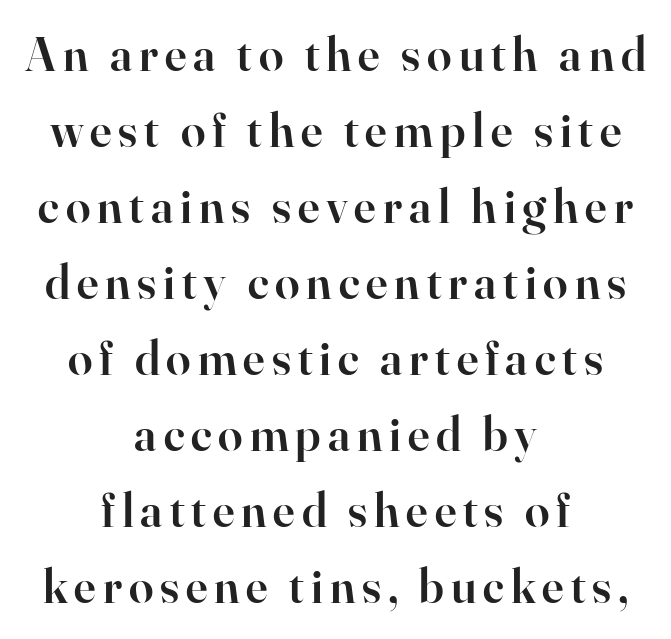
{"serif": "yes", "italic": "no", "bold": "semi", "weight": "semibold", "width": "normal", "stroke_contrast": "high", "x_height": "small", "monospaced": "no", "underline": "no", "align": "center", "line_spacing": "normal", "line_spacing_ratio": 1.55, "glyph_px": 49}
